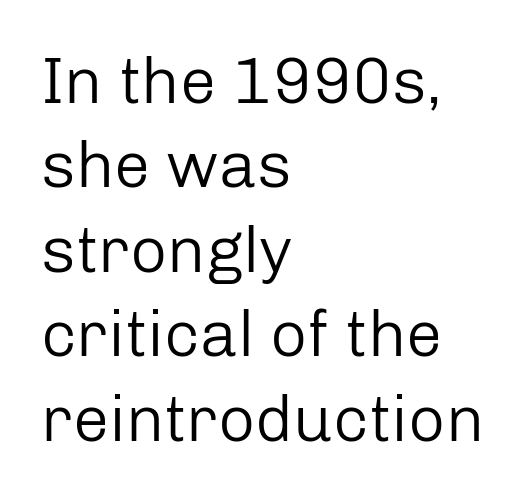
The font family rendered here belongs to the sans-serif group. Only glyphs here, with clear space below each row. The passage shown is not bold in any degree. Letter spacing: default. Is the block centered? No — it sits flush against the left margin. The specimen reads as upright at a glance.
